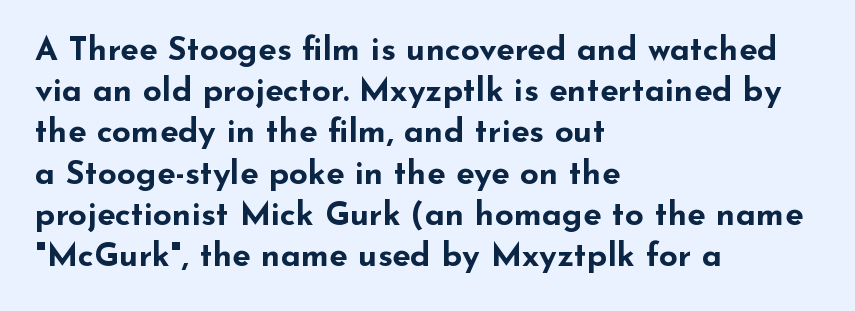
The image shows 33 px bold, wide sans-serif type, upright; set left-aligned, normal line spacing (1.25x), normal letter spacing, not underlined; low stroke contrast and a small x-height.
